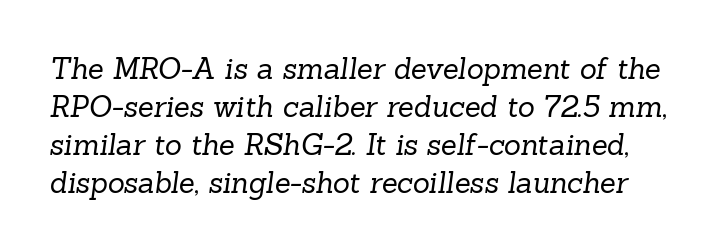
The image shows 29 px regular-weight serif type; set normal line spacing (1.31x), normal letter spacing, not underlined; low stroke contrast and a medium x-height.
